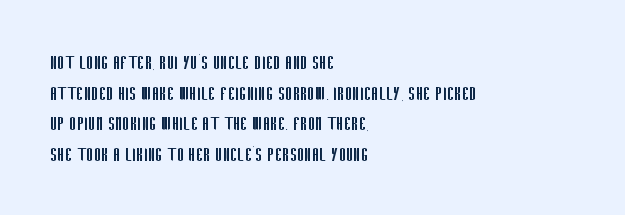
Q: Is the text bold? A: No.
Q: Is the text italic (slanted)? A: No, it is upright.
Q: Is the text underlined? A: No.
Q: How is the paragraph aligned? A: Left-aligned.
Q: Is the spacing between letters normal or unusually wide? A: Normal.
Q: Is the spacing between lines tight, normal or loose? A: Normal.
